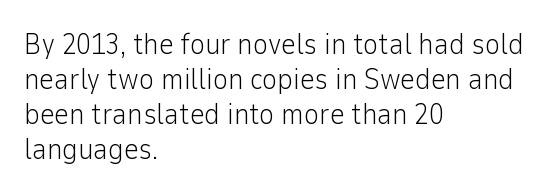
{"serif": "no", "italic": "no", "bold": "no", "weight": "light", "width": "normal", "stroke_contrast": "low", "x_height": "medium", "monospaced": "no", "underline": "no", "align": "left", "line_spacing_ratio": 1.21, "letter_spacing": "normal", "letter_spacing_em": 0.0, "glyph_px": 29}
